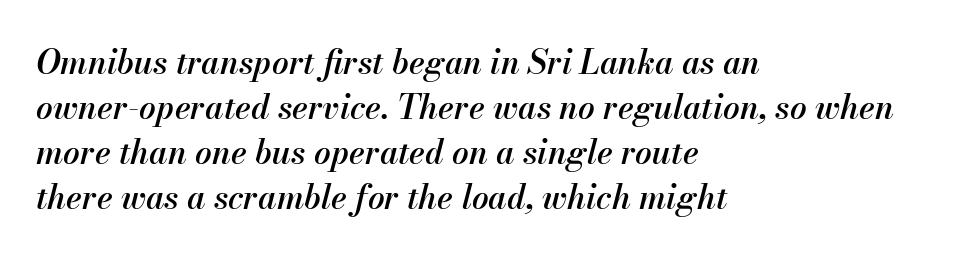
{"italic": "yes", "lean": "right", "slant_degrees": 13, "bold": "semi", "weight": "semibold", "width": "normal", "stroke_contrast": "medium", "x_height": "small", "monospaced": "no", "underline": "no", "align": "left", "line_spacing": "normal", "line_spacing_ratio": 1.36, "letter_spacing": "normal", "letter_spacing_em": 0.0, "glyph_px": 33}
